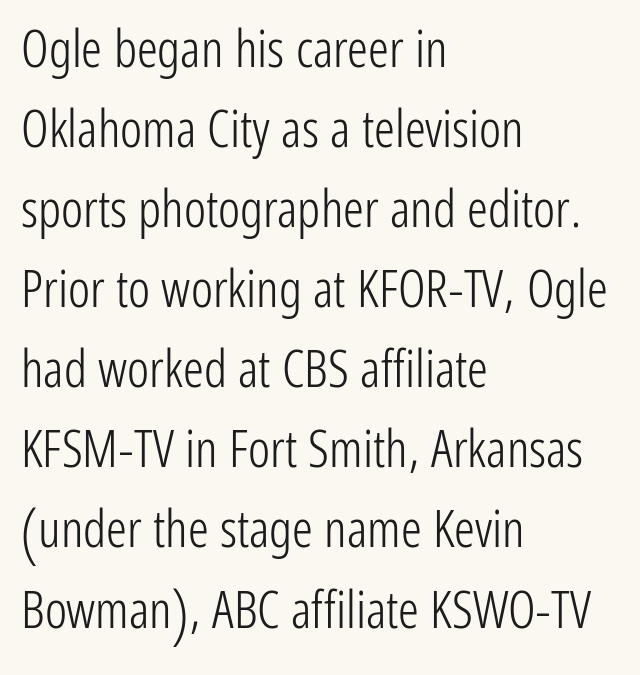
The image shows 52 px light, condensed sans-serif type, upright; set left-aligned, normal line spacing (1.54x), normal letter spacing, not underlined; low stroke contrast and a medium x-height.
